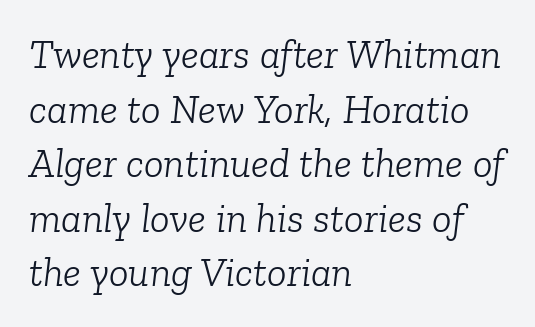
{"serif": "yes", "italic": "yes", "lean": "right", "slant_degrees": 6, "bold": "no", "weight": "light", "width": "normal", "stroke_contrast": "low", "x_height": "medium", "monospaced": "no", "underline": "no", "align": "left", "line_spacing": "normal", "line_spacing_ratio": 1.33, "letter_spacing": "normal", "letter_spacing_em": 0.0, "glyph_px": 41}
